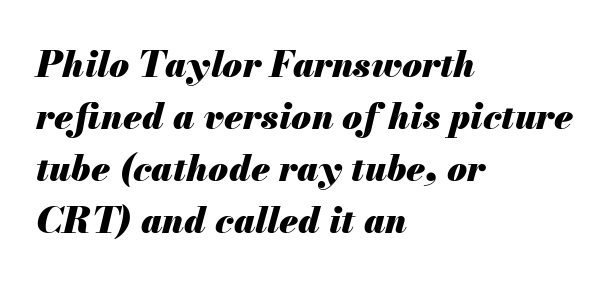
{"italic": "yes", "lean": "right", "slant_degrees": 13, "bold": "yes", "weight": "heavy", "width": "normal", "stroke_contrast": "medium", "x_height": "small", "monospaced": "no", "underline": "no", "align": "left", "line_spacing": "normal", "line_spacing_ratio": 1.44, "letter_spacing": "normal", "letter_spacing_em": 0.0, "glyph_px": 36}
